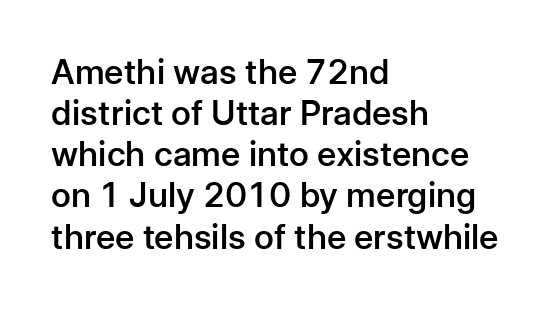
{"serif": "no", "italic": "no", "bold": "semi", "weight": "semibold", "width": "normal", "stroke_contrast": "low", "x_height": "medium", "monospaced": "no", "underline": "no", "align": "left", "line_spacing_ratio": 1.21, "letter_spacing": "normal", "letter_spacing_em": 0.0, "glyph_px": 34}
